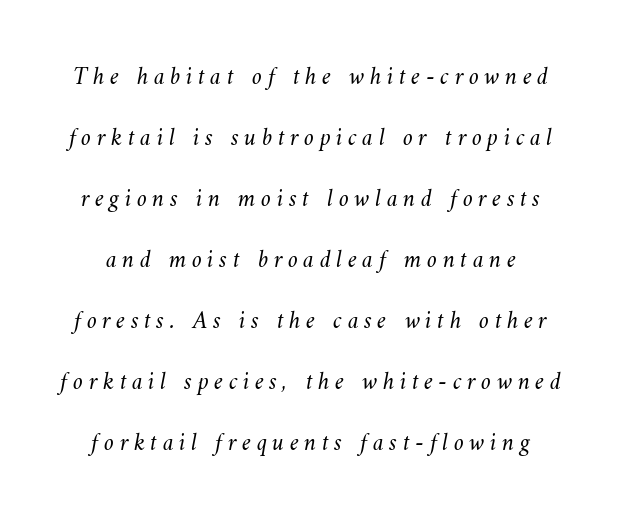
Q: Is the text bold? A: No.
Q: Is the text underlined? A: No.
Q: Is the spacing between letters normal or unusually wide? A: Unusually wide.
Q: Is the spacing between lines tight, normal or loose? A: Loose.
